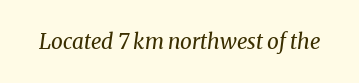
{"italic": "yes", "lean": "right", "slant_degrees": 8, "bold": "no", "underline": "no", "letter_spacing": "normal", "letter_spacing_em": 0.0, "glyph_px": 21}
